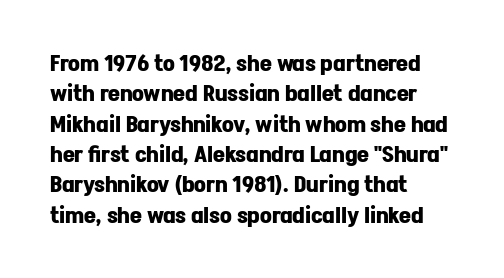
The image shows 23 px bold type, upright; set left-aligned, normal line spacing (1.32x), normal letter spacing, not underlined.
